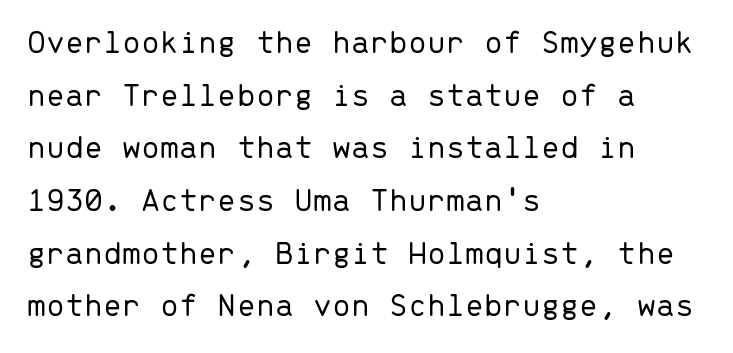
The letters march in equal steps, a hallmark of fixed-pitch type. Decoration check: the copy has no underline. Letters have the restrained weight of plain body copy at most. When letters stand straight like this, we call the style roman or upright. Honestly, the letter spacing is just normal — you wouldn't notice it. Typeset ragged right — the left edge is the straight one.
